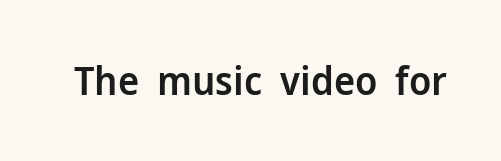
{"serif": "no", "italic": "no", "bold": "semi", "weight": "semibold", "width": "normal", "stroke_contrast": "low", "x_height": "medium", "monospaced": "no", "underline": "no", "letter_spacing": "normal", "letter_spacing_em": 0.0, "glyph_px": 40}
